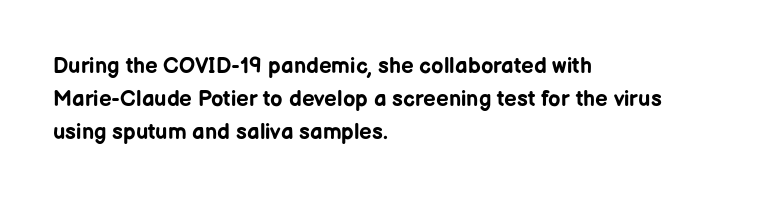
{"italic": "no", "bold": "yes", "underline": "no", "align": "left", "line_spacing": "normal", "line_spacing_ratio": 1.5, "letter_spacing": "normal", "letter_spacing_em": 0.0, "glyph_px": 22}
